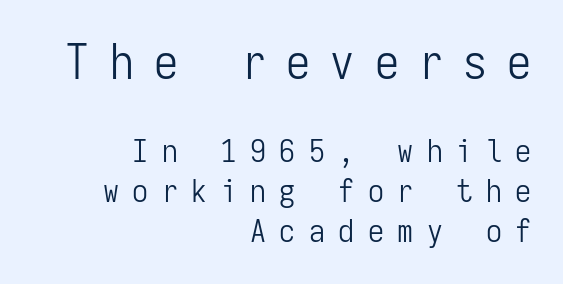
{"serif": "no", "italic": "no", "bold": "no", "weight": "light", "width": "condensed", "stroke_contrast": "low", "x_height": "medium", "monospaced": "yes", "underline": "no", "align": "right", "line_spacing": "normal", "line_spacing_ratio": 1.25, "letter_spacing": "wide", "letter_spacing_em": 0.42, "larger_block": "first", "size_ratio": 1.5, "glyph_px": 48}
